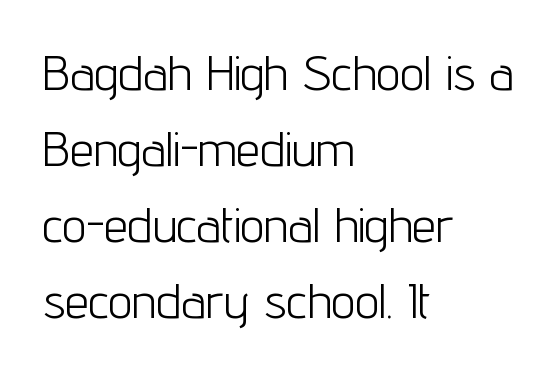
Q: Is the text bold? A: No.
Q: Is the text italic (slanted)? A: No, it is upright.
Q: Is the typeface a serif or a sans-serif typeface? A: Sans-serif.
Q: Is the text underlined? A: No.
Q: How is the paragraph aligned? A: Left-aligned.
Q: Is the spacing between letters normal or unusually wide? A: Normal.
Q: Is the spacing between lines tight, normal or loose? A: Normal.
Q: Width (condensed, normal, or wide)? A: Condensed.
Q: Stroke contrast? A: Low.
Q: x-height? A: Medium.
Q: Monospaced? A: No.
